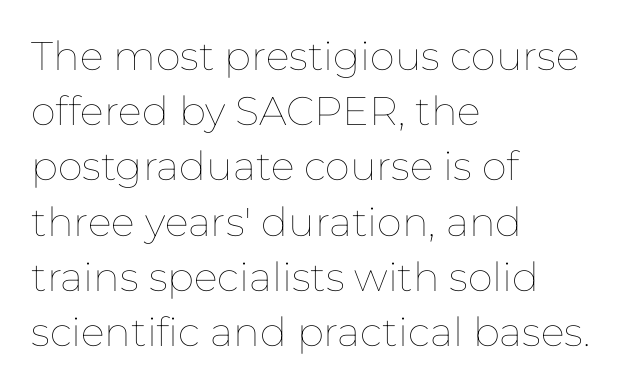
Q: Is the text bold? A: No.
Q: Is the text italic (slanted)? A: No, it is upright.
Q: Is the text underlined? A: No.
Q: How is the paragraph aligned? A: Left-aligned.
Q: Is the spacing between letters normal or unusually wide? A: Normal.
Q: Is the spacing between lines tight, normal or loose? A: Normal.
Q: Width (condensed, normal, or wide)? A: Normal.
Q: Stroke contrast? A: Low.
Q: x-height? A: Medium.
Q: Monospaced? A: No.
